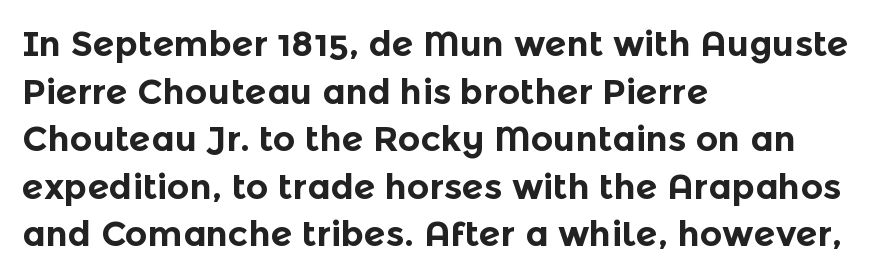
Q: Is the text bold? A: Yes.
Q: Is the text italic (slanted)? A: No, it is upright.
Q: Is the typeface a serif or a sans-serif typeface? A: Sans-serif.
Q: Is the text underlined? A: No.
Q: How is the paragraph aligned? A: Left-aligned.
Q: Is the spacing between letters normal or unusually wide? A: Normal.
Q: Is the spacing between lines tight, normal or loose? A: Normal.
Q: Width (condensed, normal, or wide)? A: Normal.
Q: x-height? A: Medium.
Q: Monospaced? A: No.
